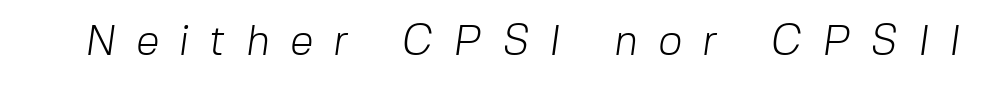
Words float on clear page, feet unadorned. The rendering uses natural spacing where letterforms have individual widths. Stem width sits at or under what a default text font uses. Short note: letters widely spaced. Observe the absence of serifs on each vertical stroke in this sample.
